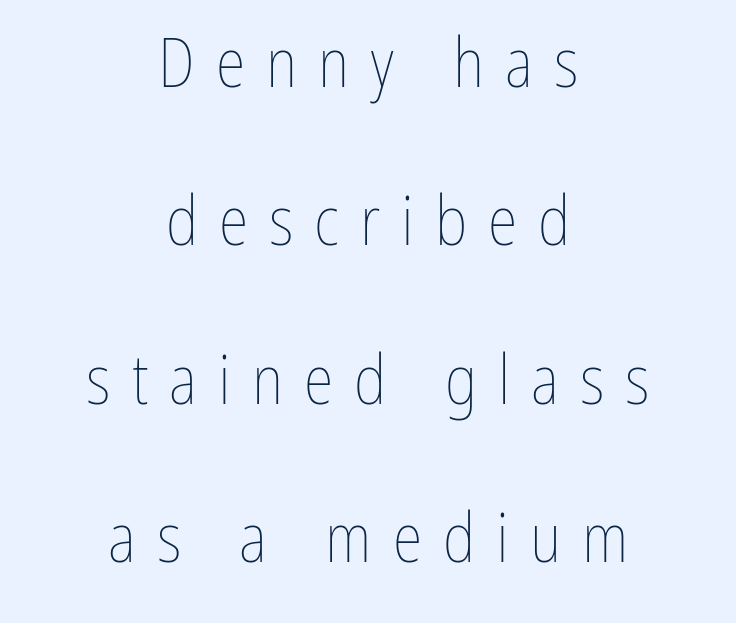
The image shows 68 px thin, condensed type, upright; set centered, loose line spacing (2.33x), unusually wide letter spacing (+0.31 em), not underlined; low stroke contrast and a medium x-height.
